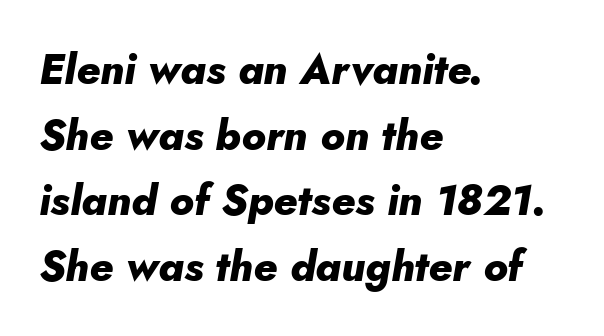
Yep, that's italic — everything's leaning. Horizontal bands of white between lines are of average thickness. The typesetting leans heavy: a genuine bold. The face used here is proportionally spaced, like ordinary book or web type. If you drew a ruler down the left edge, every line would touch it.
